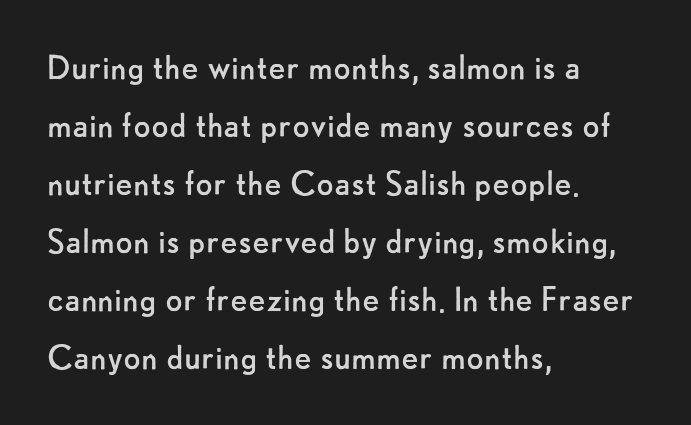
Q: Is the text bold? A: No.
Q: Is the text italic (slanted)? A: No, it is upright.
Q: Is the typeface a serif or a sans-serif typeface? A: Sans-serif.
Q: Is the text underlined? A: No.
Q: How is the paragraph aligned? A: Left-aligned.
Q: Is the spacing between letters normal or unusually wide? A: Normal.
Q: Is the spacing between lines tight, normal or loose? A: Normal.
Q: Width (condensed, normal, or wide)? A: Normal.
Q: Stroke contrast? A: Low.
Q: x-height? A: Small.
Q: Monospaced? A: No.
